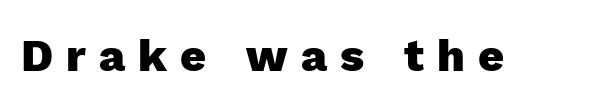
Descenders hang freely into open space. Letter spacing: wide. The face used here is proportionally spaced, like ordinary book or web type. Designer's note — italics off, roman on. Plenty of ink on the page — the face is bold.
